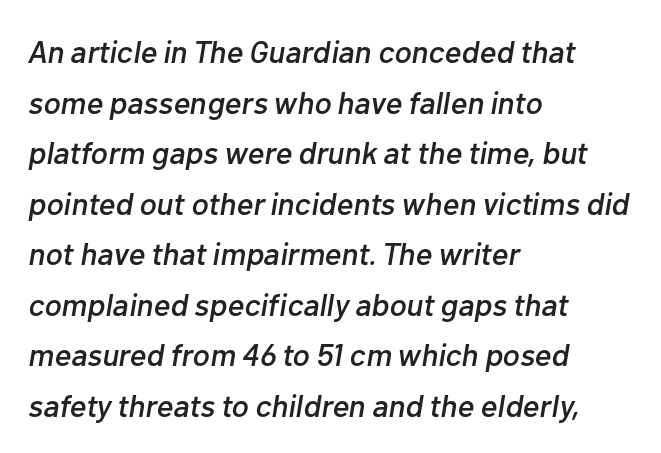
The image shows 32 px text type, italic (leaning right); set left-aligned, normal line spacing (1.58x), normal letter spacing, not underlined; low stroke contrast and a medium x-height.
